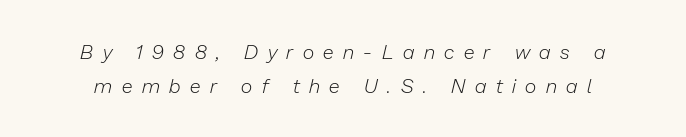
{"italic": "yes", "lean": "right", "slant_degrees": 13, "bold": "no", "underline": "no", "line_spacing_ratio": 1.72, "letter_spacing": "wide", "letter_spacing_em": 0.48, "glyph_px": 20}
